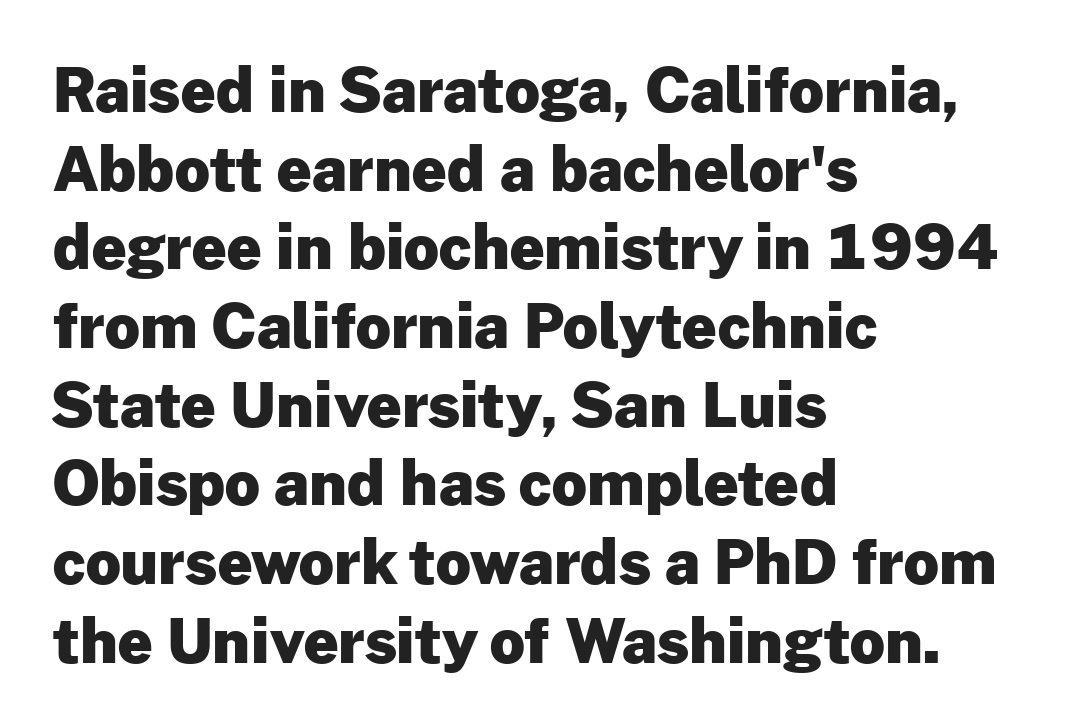
Q: Is the text bold? A: Yes.
Q: Is the text italic (slanted)? A: No, it is upright.
Q: Is the typeface a serif or a sans-serif typeface? A: Sans-serif.
Q: Is the text underlined? A: No.
Q: How is the paragraph aligned? A: Left-aligned.
Q: Is the spacing between letters normal or unusually wide? A: Normal.
Q: Is the spacing between lines tight, normal or loose? A: Normal.
Q: Width (condensed, normal, or wide)? A: Normal.
Q: Stroke contrast? A: Low.
Q: x-height? A: Medium.
Q: Monospaced? A: No.
